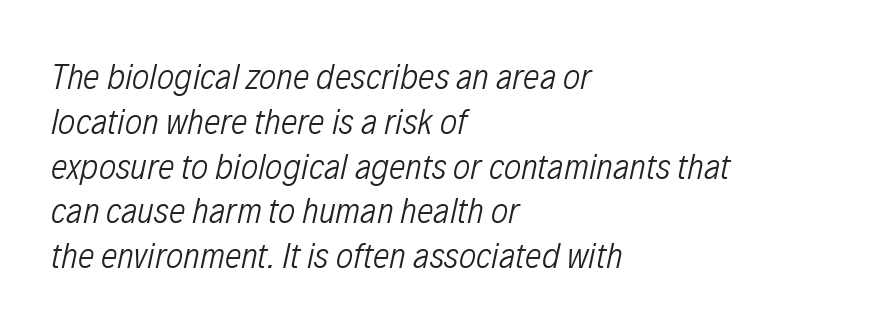
The image shows 37 px light, condensed type, italic (leaning right); set left-aligned, line spacing 1.21x, normal letter spacing, not underlined; low stroke contrast and a medium x-height.
